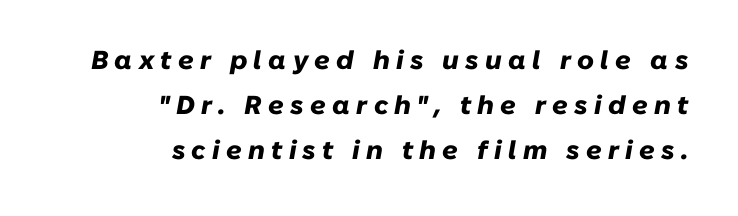
The image shows 26 px bold type, italic (leaning right); set right-aligned, line spacing 1.74x, unusually wide letter spacing (+0.24 em), not underlined.
